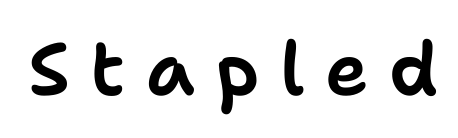
The image shows 74 px sans-serif type, upright; set unusually wide letter spacing (+0.28 em), not underlined; low stroke contrast and a medium x-height.
